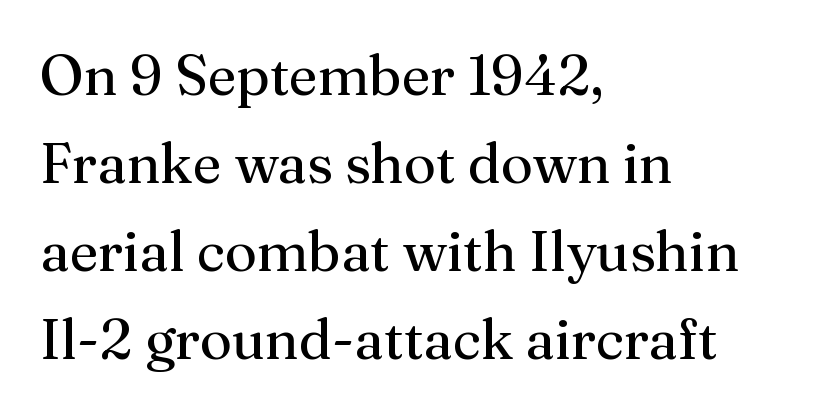
The image shows 56 px regular-weight serif type, upright; set left-aligned, normal line spacing (1.57x), normal letter spacing, not underlined; medium stroke contrast and a medium x-height.
